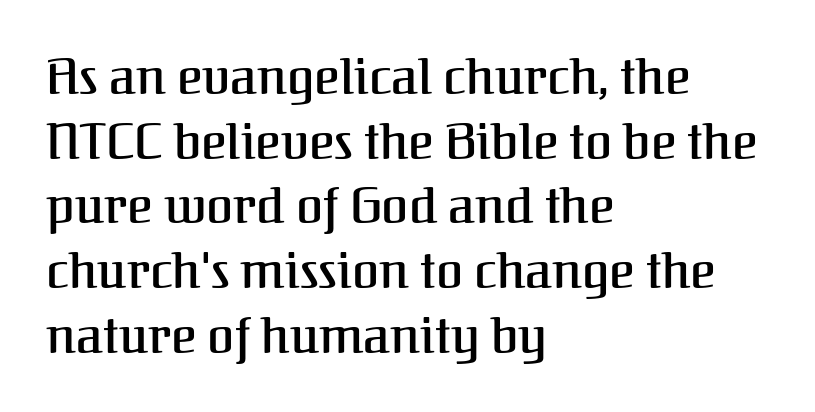
{"serif": "yes", "italic": "no", "width": "normal", "stroke_contrast": "medium", "x_height": "medium", "monospaced": "no", "underline": "no", "align": "left", "line_spacing": "normal", "line_spacing_ratio": 1.32, "letter_spacing": "normal", "letter_spacing_em": 0.0, "glyph_px": 49}
